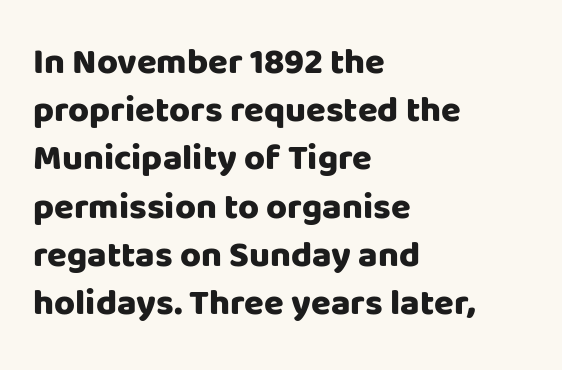
Q: Is the text bold? A: Yes.
Q: Is the text italic (slanted)? A: No, it is upright.
Q: Is the typeface a serif or a sans-serif typeface? A: Sans-serif.
Q: Is the text underlined? A: No.
Q: How is the paragraph aligned? A: Left-aligned.
Q: Is the spacing between letters normal or unusually wide? A: Normal.
Q: Is the spacing between lines tight, normal or loose? A: Normal.
Q: Width (condensed, normal, or wide)? A: Normal.
Q: Stroke contrast? A: Low.
Q: x-height? A: Large.
Q: Monospaced? A: No.
